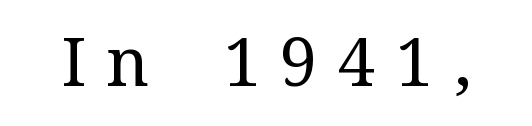
Q: Is the text bold? A: No.
Q: Is the text italic (slanted)? A: No, it is upright.
Q: Is the typeface a serif or a sans-serif typeface? A: Serif.
Q: Is the text underlined? A: No.
Q: Is the spacing between letters normal or unusually wide? A: Unusually wide.
Q: Width (condensed, normal, or wide)? A: Normal.
Q: Stroke contrast? A: Medium.
Q: x-height? A: Medium.
Q: Monospaced? A: No.
